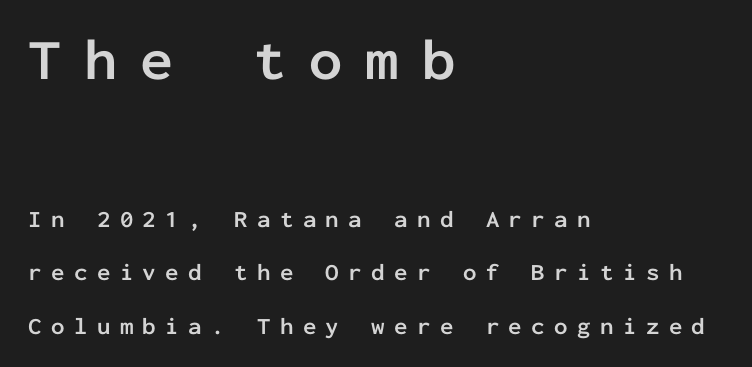
Q: Is the text bold? A: Yes.
Q: Is the text italic (slanted)? A: No, it is upright.
Q: Is the typeface a serif or a sans-serif typeface? A: Sans-serif.
Q: Is the text underlined? A: No.
Q: How is the paragraph aligned? A: Left-aligned.
Q: Is the spacing between letters normal or unusually wide? A: Unusually wide.
Q: Is the spacing between lines tight, normal or loose? A: Loose.
Q: Which block of text is set in a larger size, the first (top) or the second (bottom)? A: The first (top) one.
Q: Width (condensed, normal, or wide)? A: Normal.
Q: Stroke contrast? A: Low.
Q: x-height? A: Medium.
Q: Monospaced? A: Yes.
